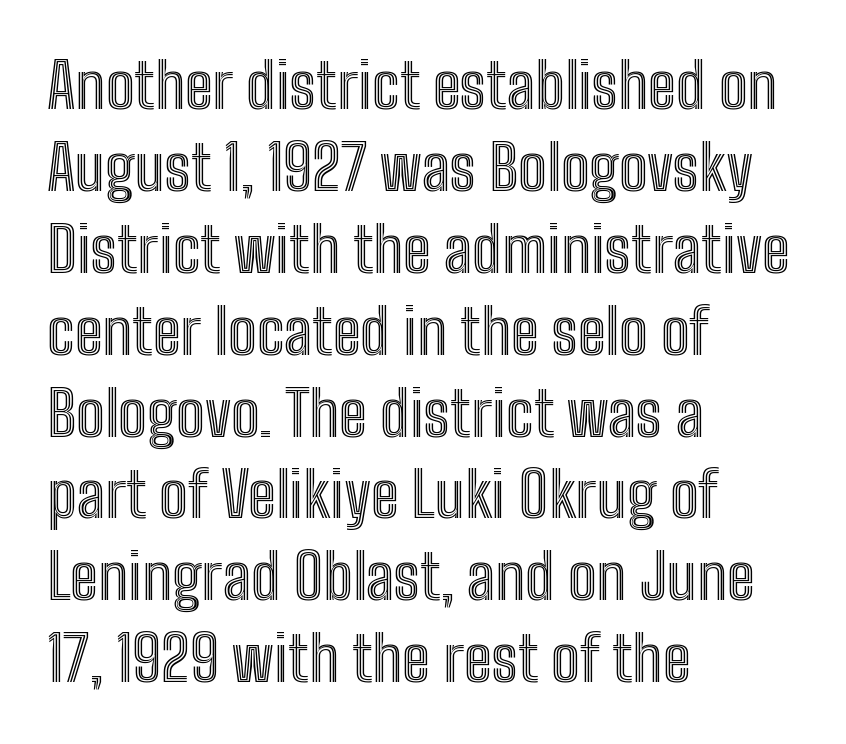
The image shows 63 px condensed type, upright; set left-aligned, normal line spacing (1.3x), normal letter spacing, not underlined; a medium x-height.
